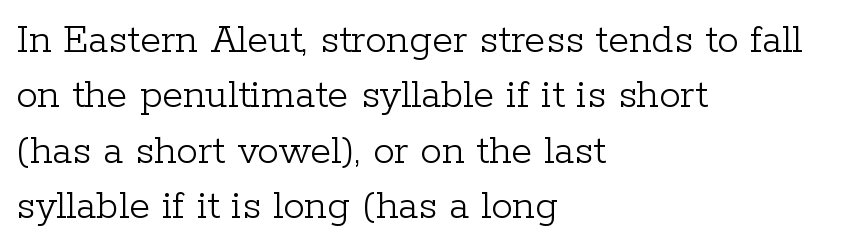
Q: Is the text bold? A: No.
Q: Is the text italic (slanted)? A: No, it is upright.
Q: Is the typeface a serif or a sans-serif typeface? A: Serif.
Q: Is the text underlined? A: No.
Q: How is the paragraph aligned? A: Left-aligned.
Q: Is the spacing between letters normal or unusually wide? A: Normal.
Q: Is the spacing between lines tight, normal or loose? A: Normal.
Q: Width (condensed, normal, or wide)? A: Normal.
Q: Stroke contrast? A: Low.
Q: x-height? A: Medium.
Q: Monospaced? A: No.
